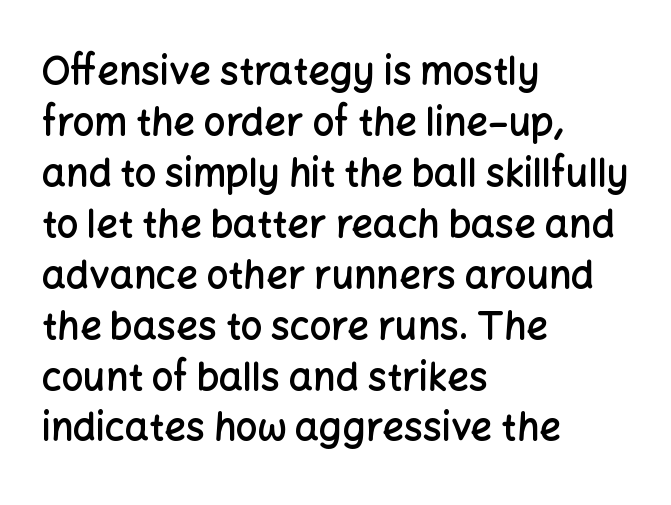
Q: Is the text bold? A: Semi-bold.
Q: Is the text italic (slanted)? A: No, it is upright.
Q: Is the typeface a serif or a sans-serif typeface? A: Sans-serif.
Q: Is the text underlined? A: No.
Q: How is the paragraph aligned? A: Left-aligned.
Q: Is the spacing between letters normal or unusually wide? A: Normal.
Q: Is the spacing between lines tight, normal or loose? A: Normal.
Q: Width (condensed, normal, or wide)? A: Normal.
Q: Stroke contrast? A: Low.
Q: x-height? A: Medium.
Q: Monospaced? A: No.
